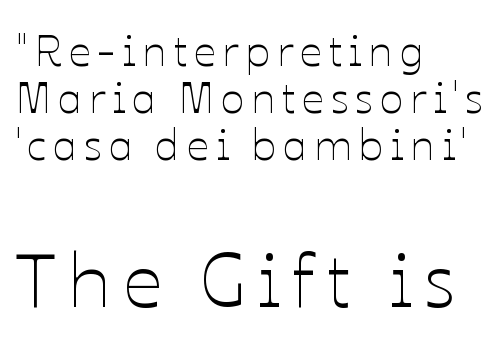
Q: Is the text bold? A: No.
Q: Is the text italic (slanted)? A: No, it is upright.
Q: Is the text underlined? A: No.
Q: How is the paragraph aligned? A: Left-aligned.
Q: Is the spacing between lines tight, normal or loose? A: Tight.
Q: Which block of text is set in a larger size, the first (top) or the second (bottom)? A: The second (bottom) one.
Q: Width (condensed, normal, or wide)? A: Normal.
Q: Stroke contrast? A: Low.
Q: x-height? A: Medium.
Q: Monospaced? A: No.
